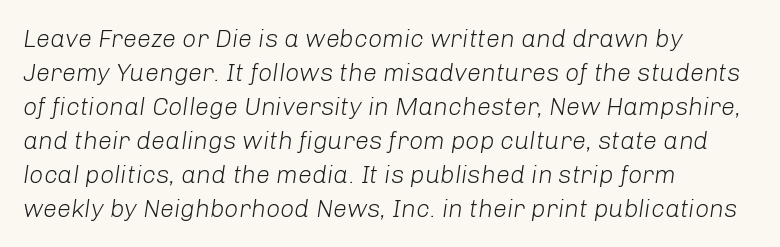
No word sits above an underline. Caption: multi-line text, flush left, ragged right. A normal amount of white space separates one row of letters from the next. Yep, that's italic — everything's leaning.
